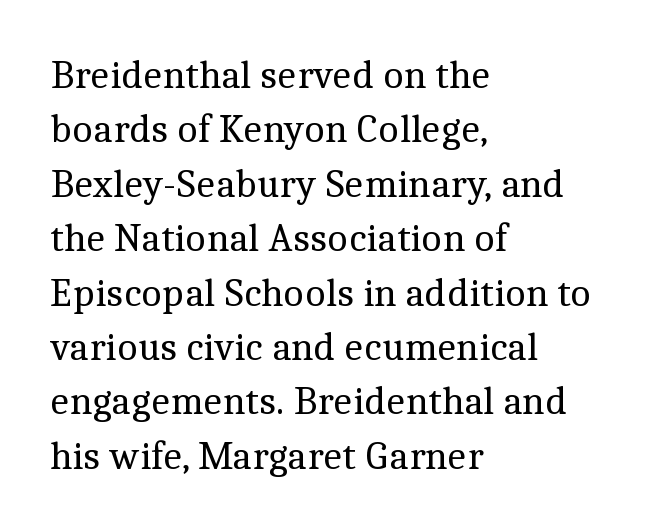
The image shows 40 px regular-weight serif type, upright; set left-aligned, normal line spacing (1.36x), normal letter spacing, not underlined; a medium x-height.
